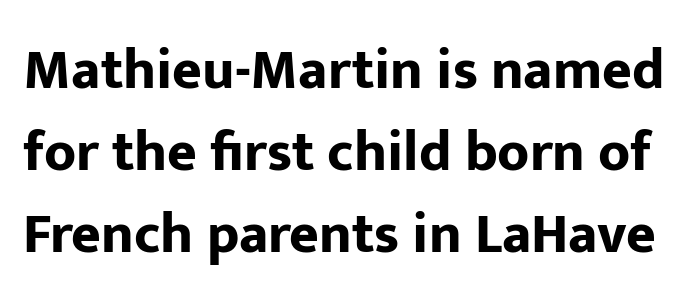
The designer left line spacing at the default. Spacing verdict: proportional, widths tailored to each character. Look at the stroke-to-counter ratio: heavy, a bold. The type family on display is of the sans-serif kind.
